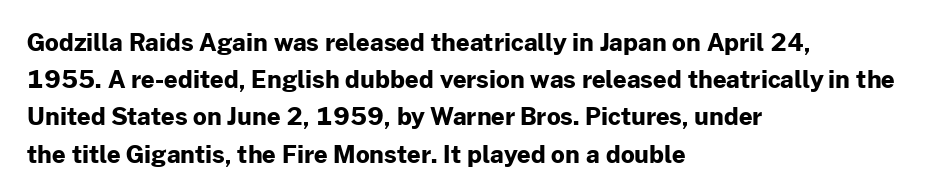
The image shows 24 px bold type, upright; set left-aligned, normal line spacing (1.55x), normal letter spacing, not underlined.
